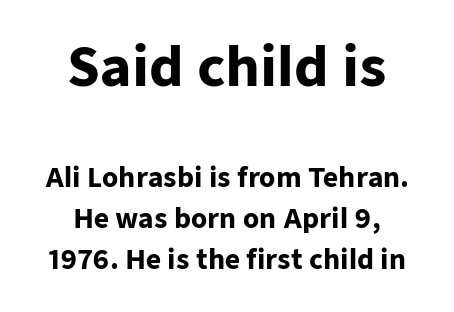
Q: Is the text bold? A: Yes.
Q: Is the text italic (slanted)? A: No, it is upright.
Q: Is the typeface a serif or a sans-serif typeface? A: Sans-serif.
Q: Is the text underlined? A: No.
Q: How is the paragraph aligned? A: Centered.
Q: Is the spacing between letters normal or unusually wide? A: Normal.
Q: Is the spacing between lines tight, normal or loose? A: Normal.
Q: Which block of text is set in a larger size, the first (top) or the second (bottom)? A: The first (top) one.
Q: Width (condensed, normal, or wide)? A: Normal.
Q: Stroke contrast? A: Low.
Q: x-height? A: Medium.
Q: Monospaced? A: No.
